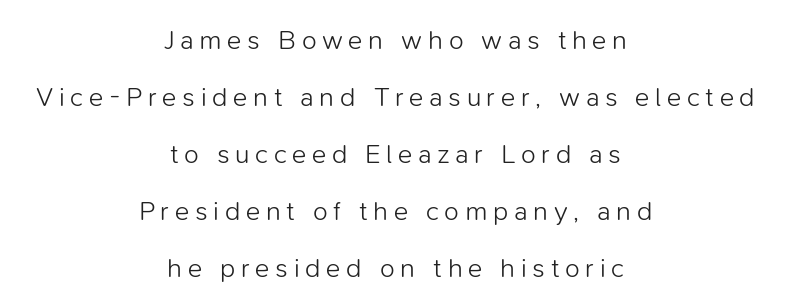
{"italic": "no", "bold": "no", "underline": "no", "align": "center", "line_spacing": "loose", "line_spacing_ratio": 2.11, "letter_spacing": "wide", "letter_spacing_em": 0.21, "glyph_px": 27}
